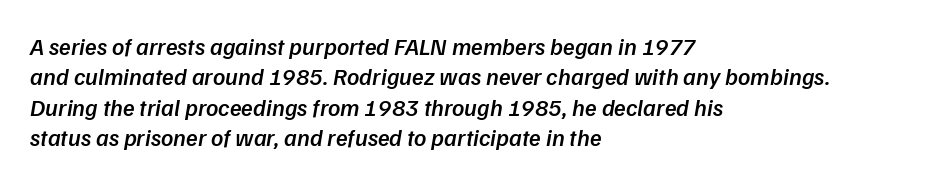
The image shows 24 px text type; set left-aligned, normal line spacing (1.27x), normal letter spacing, not underlined.
